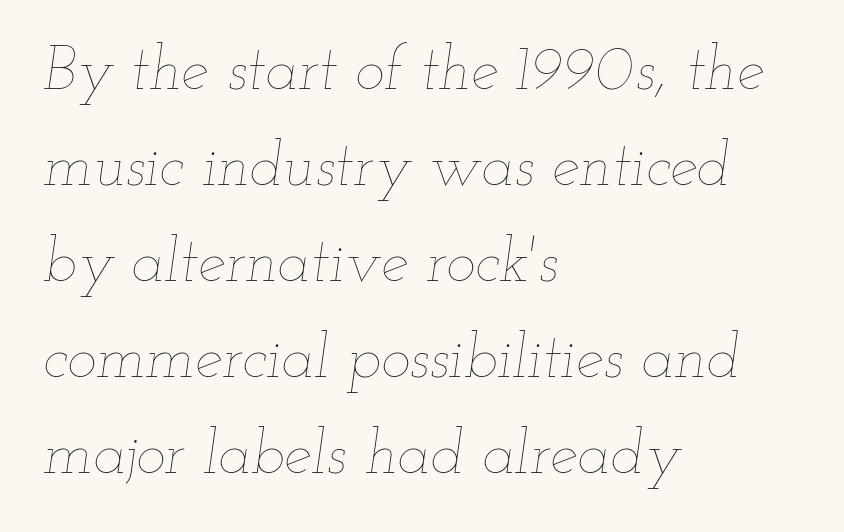
Q: Is the text bold? A: No.
Q: Is the text italic (slanted)? A: Yes, it leans right by about 12 degrees.
Q: Is the text underlined? A: No.
Q: How is the paragraph aligned? A: Left-aligned.
Q: Is the spacing between letters normal or unusually wide? A: Normal.
Q: Is the spacing between lines tight, normal or loose? A: Normal.
Q: Width (condensed, normal, or wide)? A: Wide.
Q: Stroke contrast? A: Low.
Q: x-height? A: Small.
Q: Monospaced? A: No.
